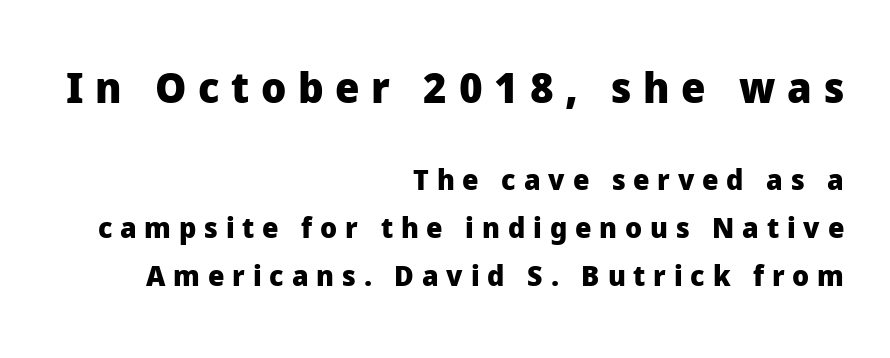
Looks like regular typesetting: each glyph gets only the width it needs. The initial chunk of copy outweighs the following chunk in type size. Rows of type keep a routine distance in the vertical direction. The face used here is a sans, in the tradition of grotesques and geometrics. Look at the tracking — it's clearly loosened, letters drifting apart.
